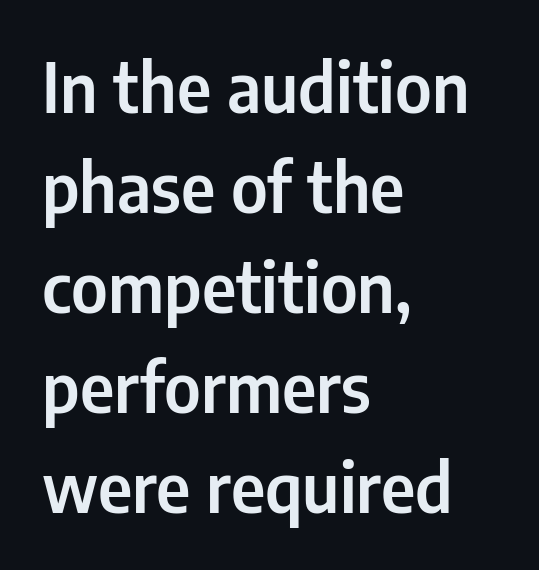
These lines are rendered in a variable-pitch font. Horizontally, the lines are justified to the leading edge only. Are there feet on the stems? There aren't — it's a sans. Unlike italic type, these characters show no tilt at all.
